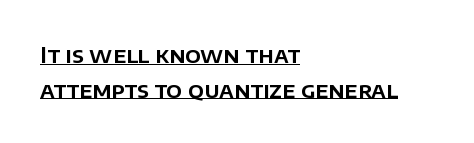
{"italic": "no", "underline": "yes", "align": "left", "line_spacing": "normal", "line_spacing_ratio": 1.57, "letter_spacing": "normal", "letter_spacing_em": 0.0, "glyph_px": 22}
